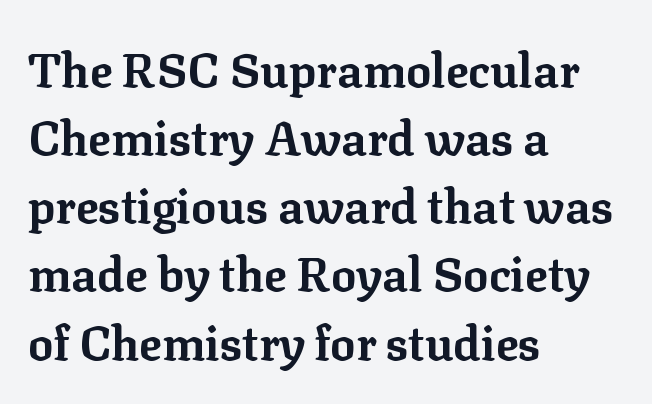
Q: Is the text bold? A: Yes.
Q: Is the text italic (slanted)? A: No, it is upright.
Q: Is the typeface a serif or a sans-serif typeface? A: Serif.
Q: Is the text underlined? A: No.
Q: How is the paragraph aligned? A: Left-aligned.
Q: Is the spacing between letters normal or unusually wide? A: Normal.
Q: Is the spacing between lines tight, normal or loose? A: Normal.
Q: Width (condensed, normal, or wide)? A: Normal.
Q: Stroke contrast? A: Low.
Q: x-height? A: Medium.
Q: Monospaced? A: No.
